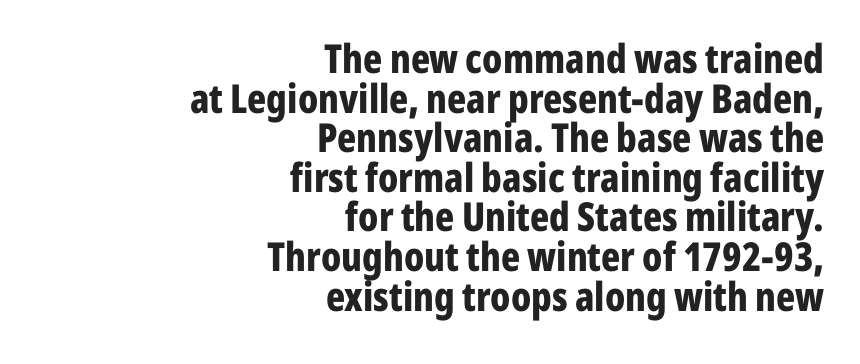
{"serif": "no", "italic": "no", "bold": "yes", "weight": "bold", "width": "condensed", "stroke_contrast": "low", "x_height": "medium", "monospaced": "no", "underline": "no", "align": "right", "line_spacing": "tight", "line_spacing_ratio": 0.99, "letter_spacing": "normal", "letter_spacing_em": 0.0, "glyph_px": 40}
